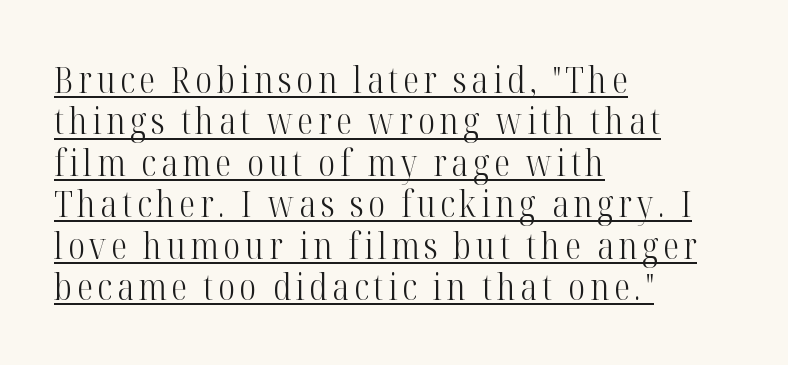
{"serif": "yes", "italic": "no", "bold": "no", "weight": "light", "width": "condensed", "stroke_contrast": "high", "x_height": "medium", "monospaced": "no", "underline": "yes", "align": "left", "line_spacing": "tight", "line_spacing_ratio": 1.15, "glyph_px": 36}
